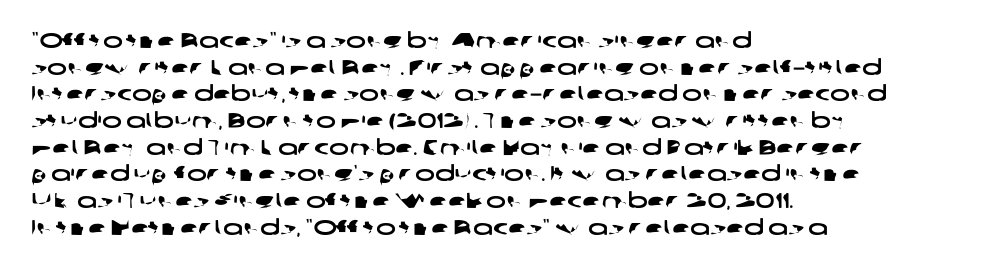
The image shows 21 px text type; set left-aligned, normal line spacing (1.27x), normal letter spacing, not underlined.
